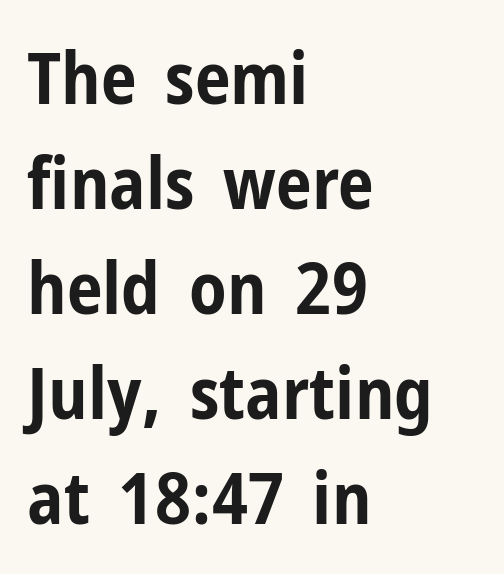
Q: Is the text bold? A: Yes.
Q: Is the text italic (slanted)? A: No, it is upright.
Q: Is the typeface a serif or a sans-serif typeface? A: Sans-serif.
Q: Is the text underlined? A: No.
Q: How is the paragraph aligned? A: Left-aligned.
Q: Is the spacing between letters normal or unusually wide? A: Normal.
Q: Is the spacing between lines tight, normal or loose? A: Normal.
Q: Width (condensed, normal, or wide)? A: Condensed.
Q: Stroke contrast? A: Low.
Q: x-height? A: Medium.
Q: Monospaced? A: No.
